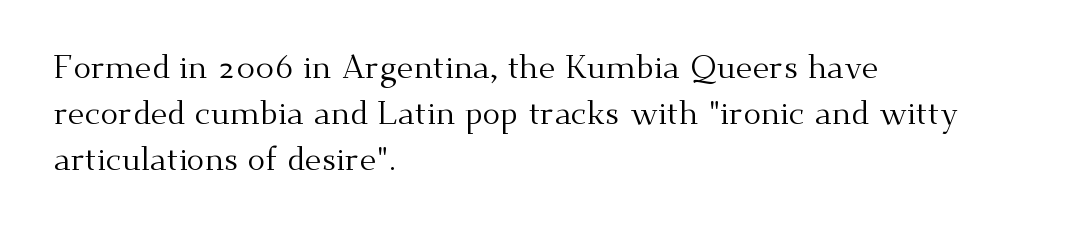
The image shows 33 px regular-weight serif type, upright; set left-aligned, normal line spacing (1.4x), normal letter spacing, not underlined; medium stroke contrast and a small x-height.
